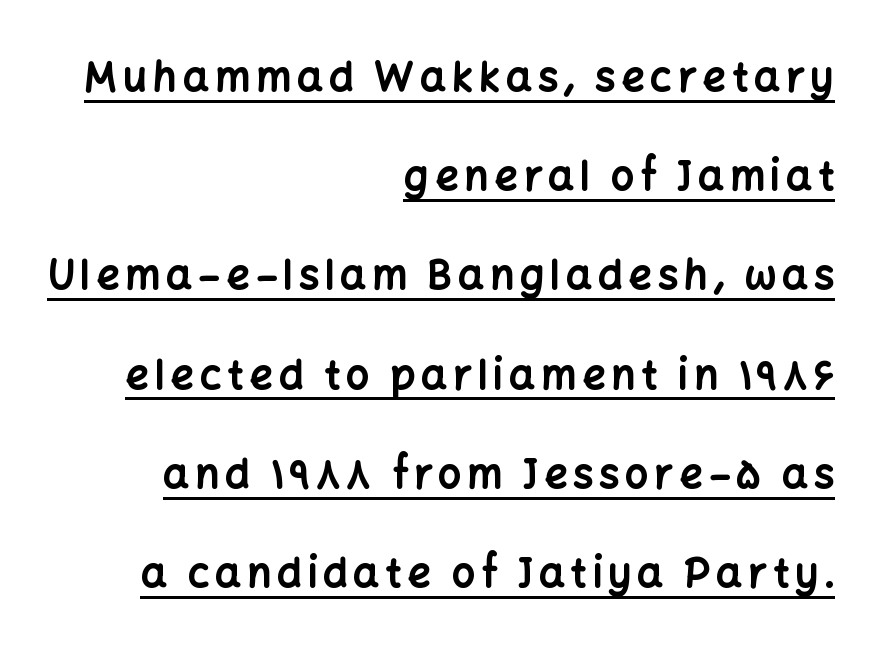
The image shows 41 px bold sans-serif type, upright; set right-aligned, loose line spacing (2.42x), underlined; low stroke contrast and a medium x-height.
